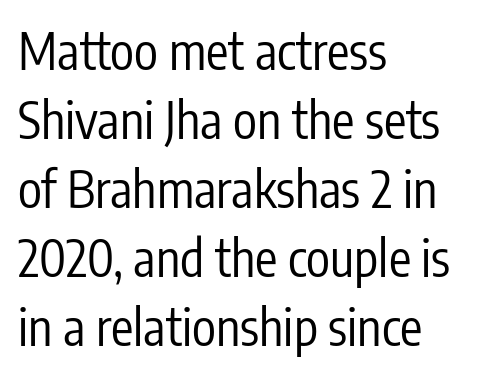
Proportional: the letters do not fall into vertical columns. This sample uses an upright cut, with every glyph sitting square on the baseline. Stroke terminals: plain, sans-serif. Stroke mass is kept to a normal reading level or below. Glyph-to-glyph distance matches everyday printed text.
